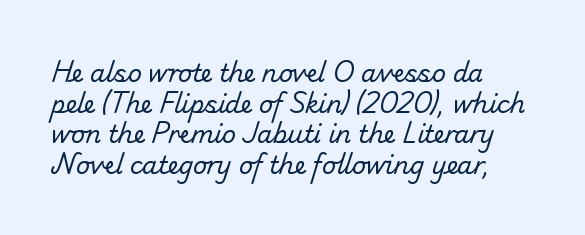
Is the stroke heavy? The answer is a plain regular-or-lighter. Glance below the letters and you will spot only blank space. The lines in this sample share a left origin and differ only in where they stop. Standard letterfit; no display-style spreading of the glyphs. Interline gaps are of average width in this sample.
